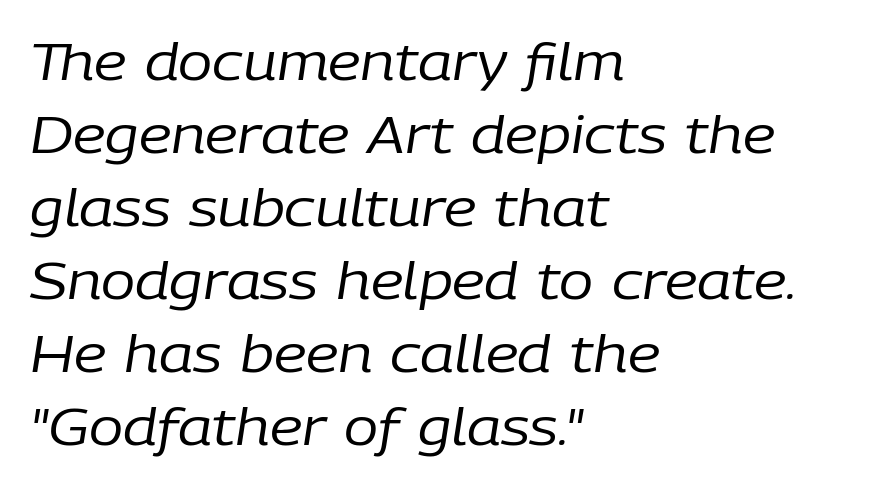
Q: Is the text bold? A: No.
Q: Is the text italic (slanted)? A: Yes, it leans right by about 9 degrees.
Q: Is the text underlined? A: No.
Q: How is the paragraph aligned? A: Left-aligned.
Q: Is the spacing between letters normal or unusually wide? A: Normal.
Q: Is the spacing between lines tight, normal or loose? A: Normal.
Q: Width (condensed, normal, or wide)? A: Normal.
Q: Stroke contrast? A: Low.
Q: x-height? A: Medium.
Q: Monospaced? A: No.
